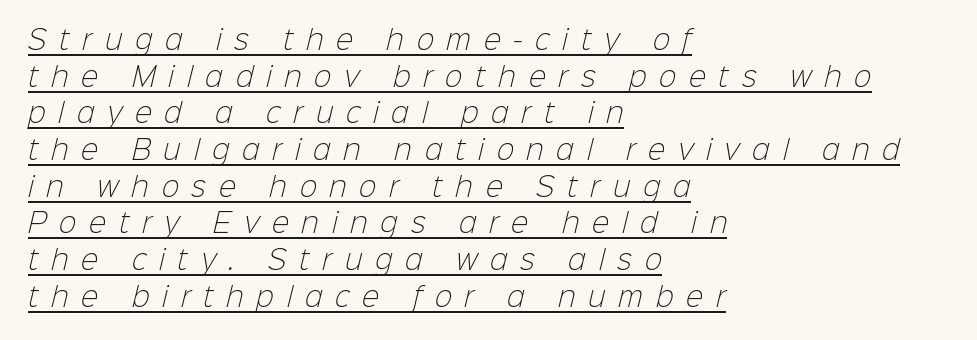
{"bold": "no", "underline": "yes", "align": "left", "line_spacing": "normal", "line_spacing_ratio": 1.41, "letter_spacing": "wide", "letter_spacing_em": 0.49, "glyph_px": 26}
